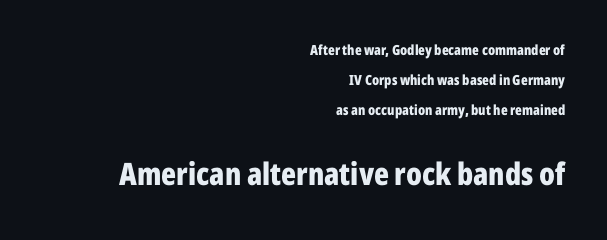
{"serif": "no", "italic": "no", "bold": "yes", "weight": "bold", "width": "condensed", "stroke_contrast": "low", "x_height": "medium", "monospaced": "no", "underline": "no", "align": "right", "line_spacing": "loose", "line_spacing_ratio": 2.14, "letter_spacing": "normal", "letter_spacing_em": 0.0, "larger_block": "second", "size_ratio": 2.21, "glyph_px": 31}
